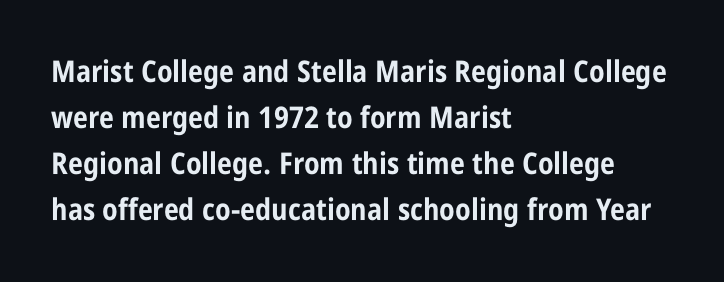
Is there much room between lines? A standard amount, neither cramped nor airy. The strokes are fattened all the way to bold. The compositor pushed each line to the left boundary. This rendering employs a face without finishing strokes, i.e., a sans-serif. A clean baseline with only descenders dipping below it. When letters stand straight like this, we call the style roman or upright.
